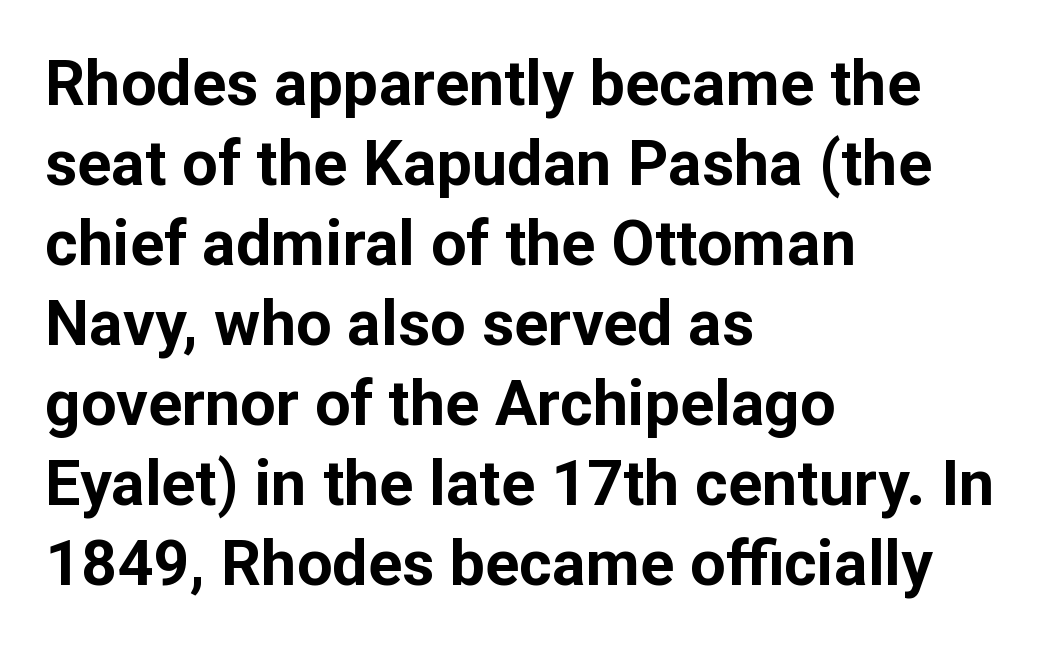
The image shows 63 px bold sans-serif type, upright; set left-aligned, normal line spacing (1.27x), normal letter spacing, not underlined; low stroke contrast and a medium x-height.
